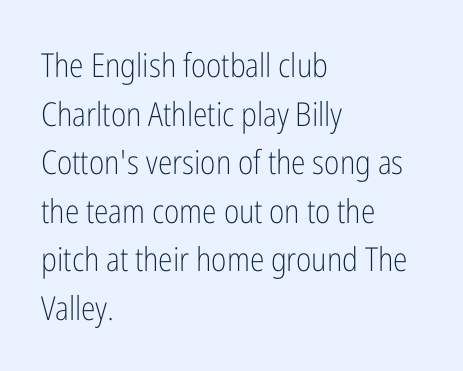
The rendering anchors every line to the left-hand side. The axis of the letterforms is exactly vertical. Check where the strokes stop: nothing finishes them off — pure sans. Caption: standard tracking, unaltered. Stems here are at most as thick as an everyday book face. This rendering features lettering with no underline.
